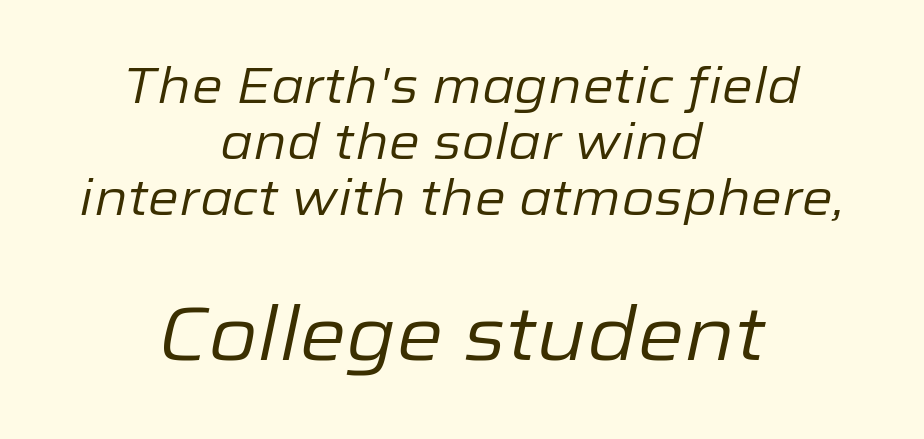
Q: Is the text bold? A: No.
Q: Is the text italic (slanted)? A: Yes, it leans right by about 12 degrees.
Q: Is the text underlined? A: No.
Q: How is the paragraph aligned? A: Centered.
Q: Is the spacing between letters normal or unusually wide? A: Normal.
Q: Is the spacing between lines tight, normal or loose? A: Tight.
Q: Which block of text is set in a larger size, the first (top) or the second (bottom)? A: The second (bottom) one.
Q: Width (condensed, normal, or wide)? A: Normal.
Q: Stroke contrast? A: Low.
Q: x-height? A: Medium.
Q: Monospaced? A: No.
